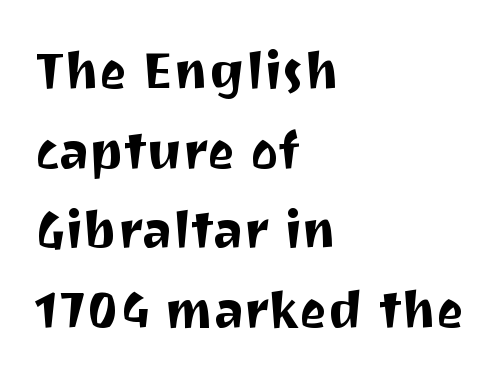
Q: Is the text italic (slanted)? A: No, it is upright.
Q: Is the typeface a serif or a sans-serif typeface? A: Sans-serif.
Q: Is the text underlined? A: No.
Q: How is the paragraph aligned? A: Left-aligned.
Q: Is the spacing between letters normal or unusually wide? A: Normal.
Q: Is the spacing between lines tight, normal or loose? A: Normal.
Q: Width (condensed, normal, or wide)? A: Normal.
Q: Stroke contrast? A: Medium.
Q: x-height? A: Medium.
Q: Monospaced? A: No.
